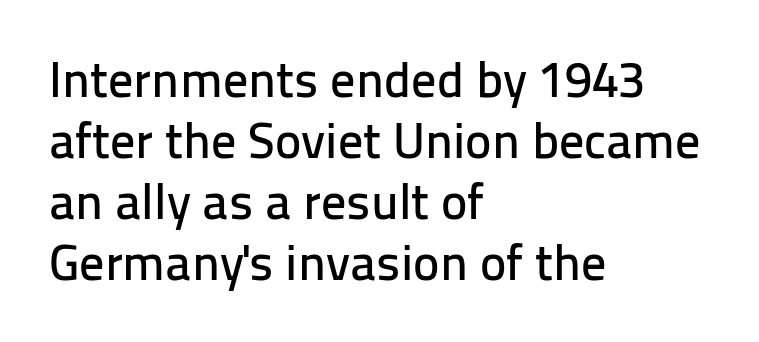
The image shows 50 px sans-serif type, upright; set left-aligned, line spacing 1.22x, normal letter spacing, not underlined; low stroke contrast and a medium x-height.
